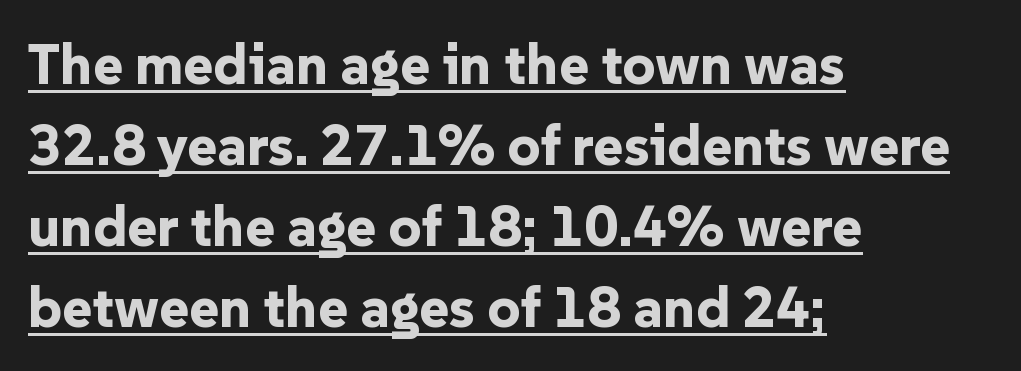
The rag falls on the right side of this text block. Classification — sans serif. Glyph-to-glyph distance matches everyday printed text. Notice how descenders clear the ascenders below comfortably — that's standard leading.
